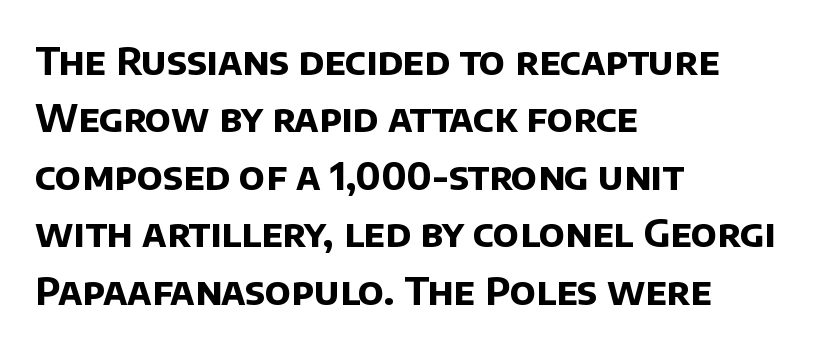
{"serif": "no", "bold": "yes", "weight": "bold", "width": "normal", "stroke_contrast": "low", "x_height": "large", "monospaced": "no", "underline": "no", "align": "left", "line_spacing": "normal", "line_spacing_ratio": 1.51, "letter_spacing": "normal", "letter_spacing_em": 0.0, "glyph_px": 38}
